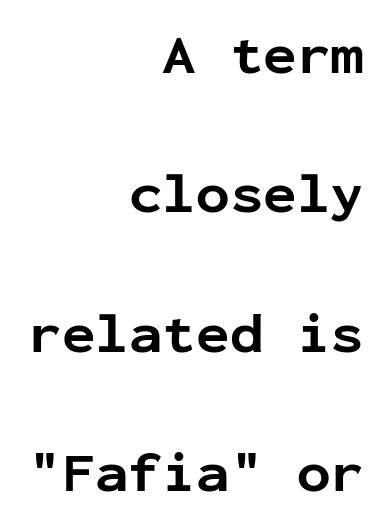
A dark, heavy texture on the line: the type is bold. Nobody touched the tracking dial on this one. Do the characters align in a grid? Yes, the font is monospaced. No word sits above an underline. Which margin do the lines hug? The right one — the left edge is uneven. Summary of vertical rhythm: relaxed, with wide interline spacing.
